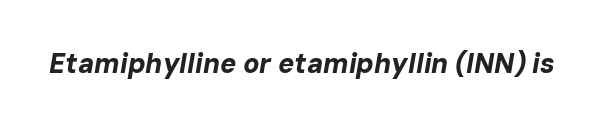
{"italic": "yes", "lean": "right", "slant_degrees": 10, "bold": "yes", "underline": "no", "letter_spacing": "normal", "letter_spacing_em": 0.0, "glyph_px": 27}
